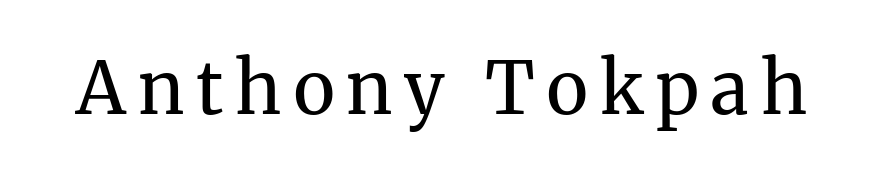
Q: Is the text bold? A: No.
Q: Is the text italic (slanted)? A: No, it is upright.
Q: Is the typeface a serif or a sans-serif typeface? A: Serif.
Q: Is the text underlined? A: No.
Q: Width (condensed, normal, or wide)? A: Normal.
Q: Stroke contrast? A: Medium.
Q: x-height? A: Medium.
Q: Monospaced? A: No.
